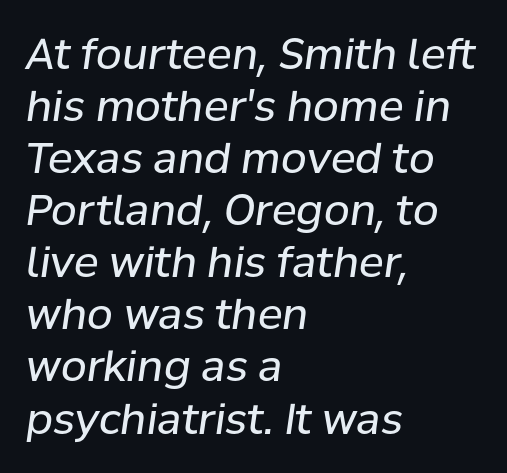
Q: Is the text bold? A: No.
Q: Is the text italic (slanted)? A: Yes, it leans right by about 8 degrees.
Q: Is the text underlined? A: No.
Q: How is the paragraph aligned? A: Left-aligned.
Q: Is the spacing between letters normal or unusually wide? A: Normal.
Q: Width (condensed, normal, or wide)? A: Normal.
Q: Stroke contrast? A: Low.
Q: x-height? A: Medium.
Q: Monospaced? A: No.
